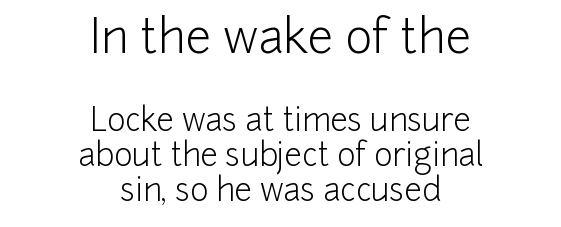
The image shows 46 px light sans-serif type, upright; set centered, tight line spacing (1.13x), normal letter spacing, not underlined; the first (top) block is 1.48x larger; low stroke contrast and a medium x-height.
